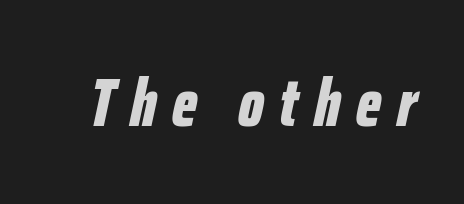
How heavy is the stroke? Heavy — this is a bold. Check under the words: just untouched page. Proportional: the letters do not fall into vertical columns. The typography opts for an oblique posture over an upright one. The tracking reads as deliberately expanded to a designer's eye.
